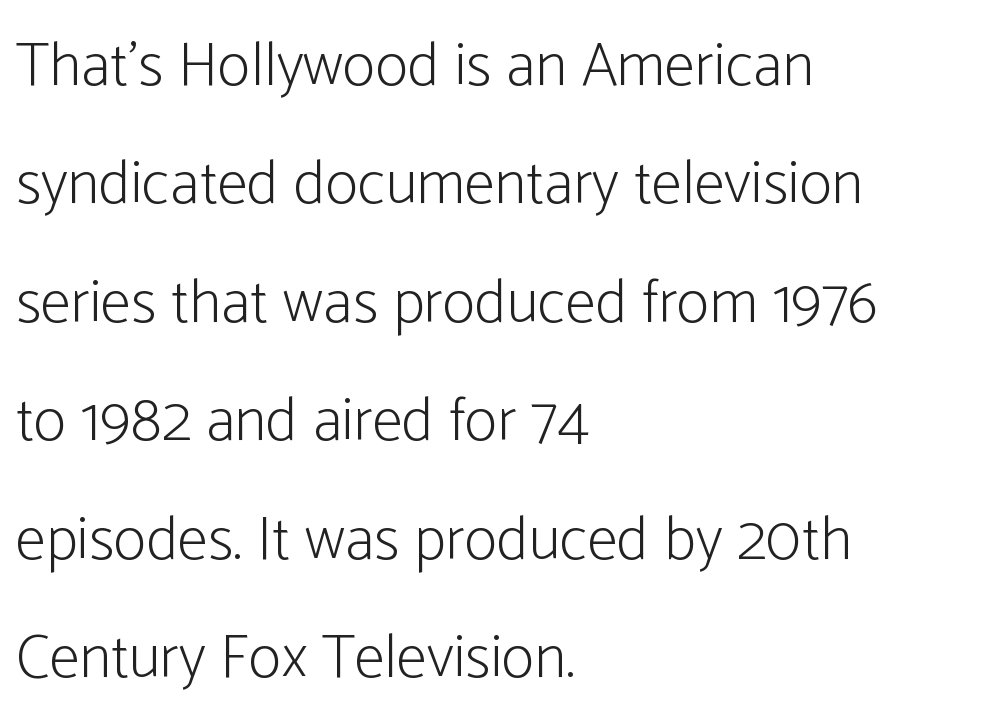
Alignment: flush left. Interline gaps are noticeably wide in this sample. The line texture is even and compact thanks to regular tracking. These lines are composed in type without serifs. The letters stand upright; this is a roman face. Spacing verdict: proportional, widths tailored to each character.
